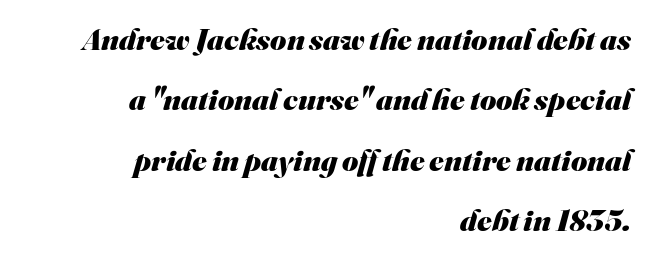
Anything drawn beneath the words? Only blank space. Students, note that the glyphs here touch the page at normal intervals. I'd describe the lettering as bold — thick and assertive. The face used here is proportionally spaced, like ordinary book or web type. The rendering shows plain stroke endings on the letterforms — a sans-serif design. Does the copy run flush right? Yes — the right margin is perfectly even.
